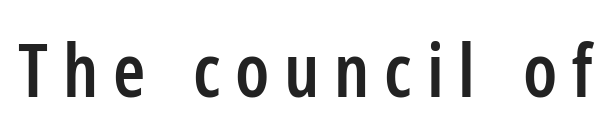
The image shows 73 px semibold, condensed sans-serif type, upright; set unusually wide letter spacing (+0.2 em), not underlined; low stroke contrast and a medium x-height.
